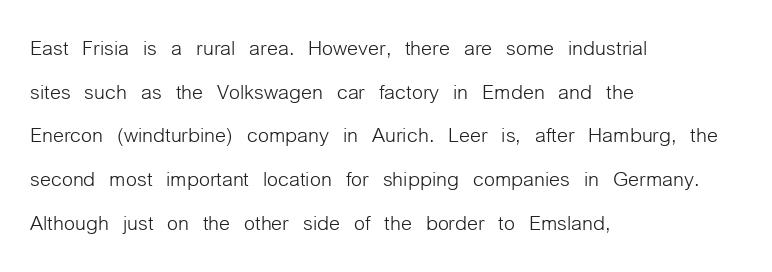
The image shows 28 px light, condensed sans-serif type, upright; set left-aligned, normal line spacing (1.56x), normal letter spacing, not underlined; low stroke contrast and a medium x-height.
